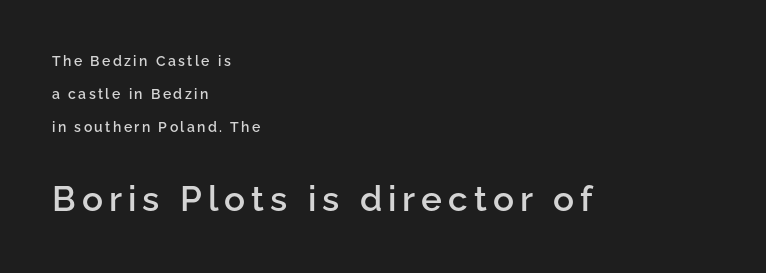
The image shows 35 px semibold sans-serif type, upright; set left-aligned, loose line spacing (2.34x), not underlined; the second (bottom) block is 2.5x larger; low stroke contrast and a medium x-height.
